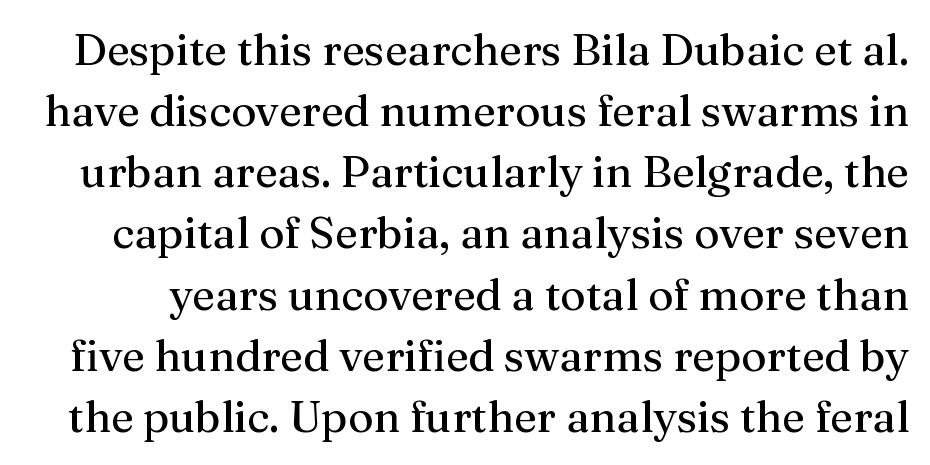
{"serif": "yes", "italic": "no", "bold": "no", "weight": "regular", "width": "normal", "stroke_contrast": "medium", "x_height": "medium", "monospaced": "no", "underline": "no", "line_spacing": "normal", "line_spacing_ratio": 1.39, "letter_spacing": "normal", "letter_spacing_em": 0.0, "glyph_px": 44}
